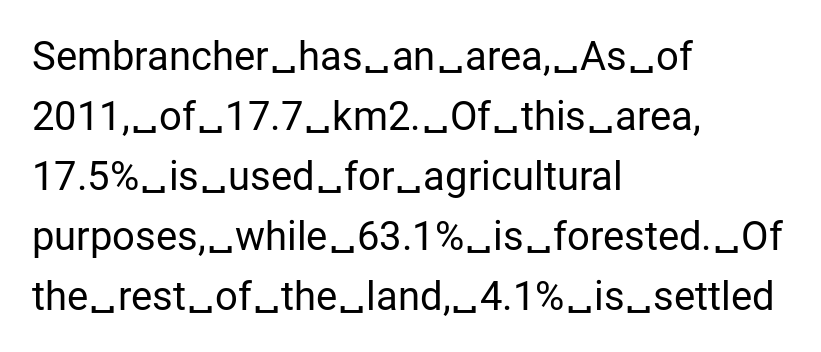
This sample has the flowing, uneven cadence of proportional lettering. Look at the bottom of the vertical strokes: they stop flat, with no serifs. Check the space under the baseline: it is left empty. Tracking value appears to be zero — textbook default spacing. Tall strokes in this sample are plumb rather than angled.
